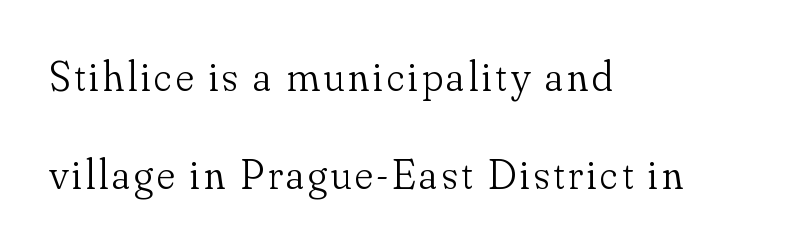
Q: Is the text bold? A: No.
Q: Is the text italic (slanted)? A: No, it is upright.
Q: Is the typeface a serif or a sans-serif typeface? A: Serif.
Q: Is the text underlined? A: No.
Q: How is the paragraph aligned? A: Left-aligned.
Q: Is the spacing between lines tight, normal or loose? A: Loose.
Q: Width (condensed, normal, or wide)? A: Normal.
Q: Stroke contrast? A: Low.
Q: x-height? A: Small.
Q: Monospaced? A: No.
